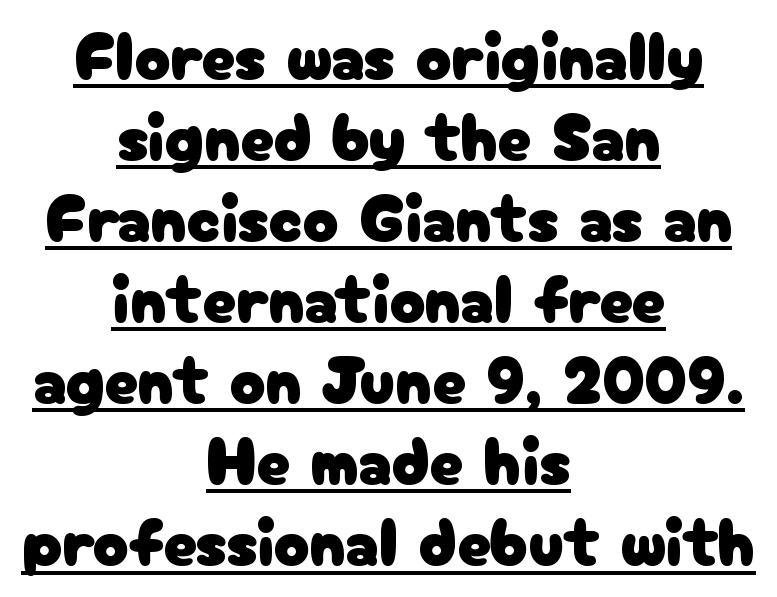
Q: Is the text italic (slanted)? A: No, it is upright.
Q: Is the typeface a serif or a sans-serif typeface? A: Sans-serif.
Q: Is the text underlined? A: Yes.
Q: How is the paragraph aligned? A: Centered.
Q: Is the spacing between letters normal or unusually wide? A: Normal.
Q: Width (condensed, normal, or wide)? A: Normal.
Q: Stroke contrast? A: Low.
Q: x-height? A: Medium.
Q: Monospaced? A: No.
